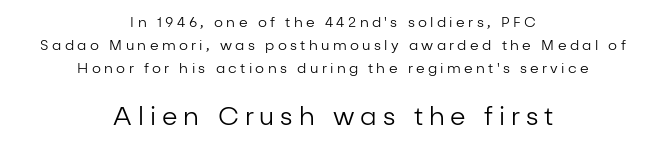
Q: Is the text bold? A: No.
Q: Is the text italic (slanted)? A: No, it is upright.
Q: Is the text underlined? A: No.
Q: How is the paragraph aligned? A: Centered.
Q: Is the spacing between letters normal or unusually wide? A: Unusually wide.
Q: Is the spacing between lines tight, normal or loose? A: Normal.
Q: Which block of text is set in a larger size, the first (top) or the second (bottom)? A: The second (bottom) one.
